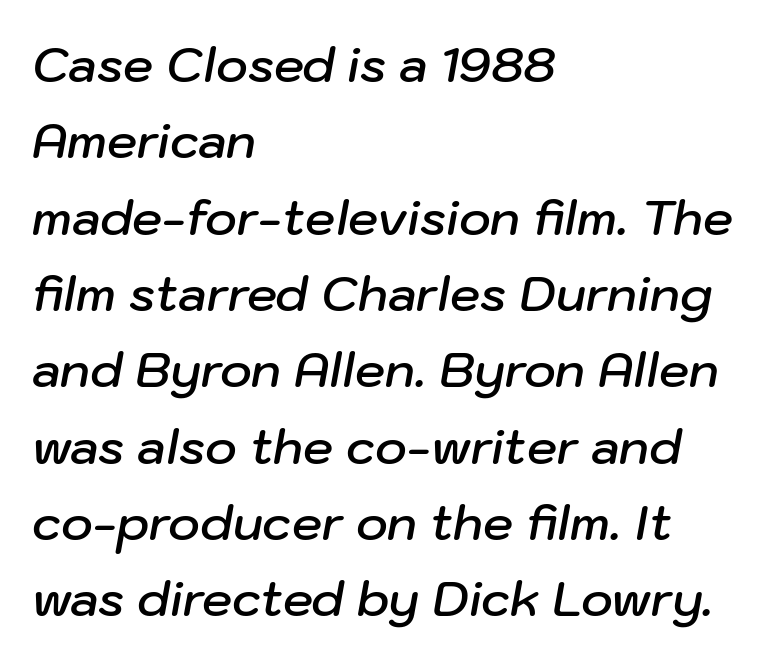
The image shows 48 px semibold type, italic (leaning right); set left-aligned, normal line spacing (1.59x), normal letter spacing, not underlined; low stroke contrast and a medium x-height.
